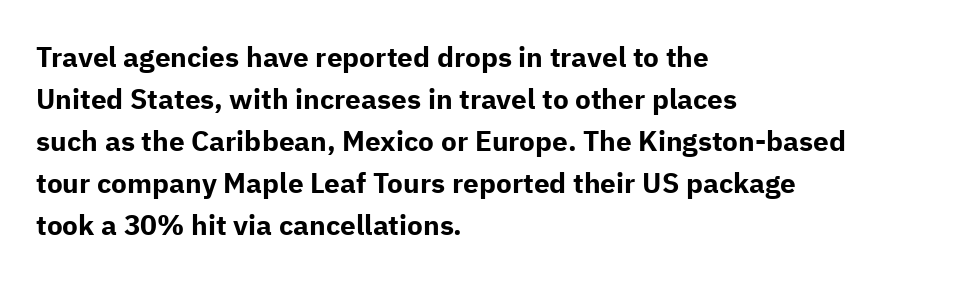
The image shows 28 px bold sans-serif type, upright; set left-aligned, normal line spacing (1.5x), normal letter spacing, not underlined; low stroke contrast and a medium x-height.
